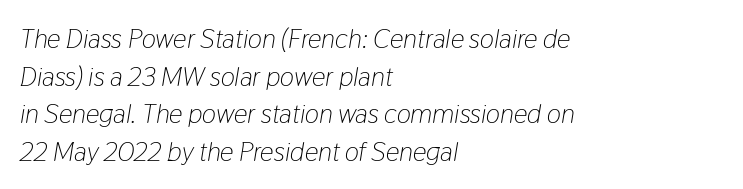
Q: Is the text bold? A: No.
Q: Is the text italic (slanted)? A: Yes, it leans right by about 9 degrees.
Q: Is the text underlined? A: No.
Q: How is the paragraph aligned? A: Left-aligned.
Q: Is the spacing between letters normal or unusually wide? A: Normal.
Q: Is the spacing between lines tight, normal or loose? A: Normal.
